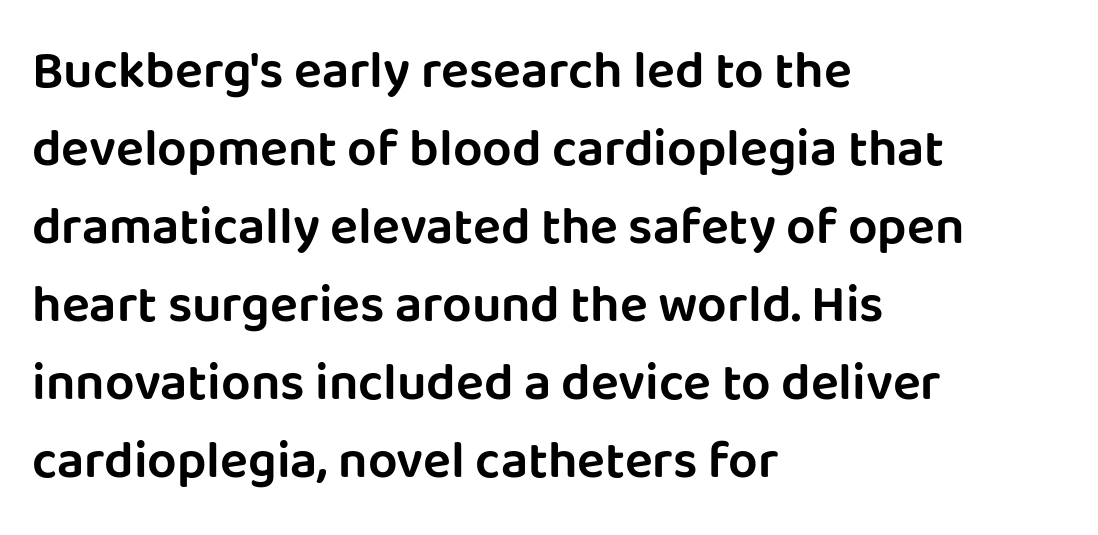
Does the leading feel generous? No, just average. Rule under the text: the space is simply empty. If you drew a ruler down the left edge, every line would touch it. Font category for this specimen: sans-serif.
